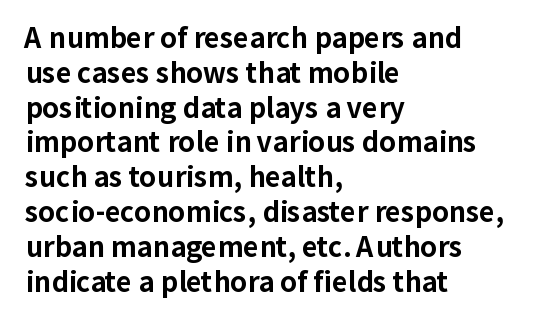
Q: Is the text bold? A: Yes.
Q: Is the text italic (slanted)? A: No, it is upright.
Q: Is the text underlined? A: No.
Q: How is the paragraph aligned? A: Left-aligned.
Q: Is the spacing between letters normal or unusually wide? A: Normal.
Q: Is the spacing between lines tight, normal or loose? A: Normal.
